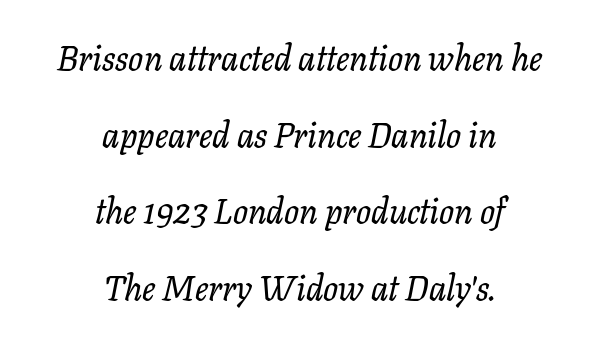
The image shows 35 px serif type, italic (leaning right); set centered, loose line spacing (2.19x), normal letter spacing, not underlined; low stroke contrast and a medium x-height.
